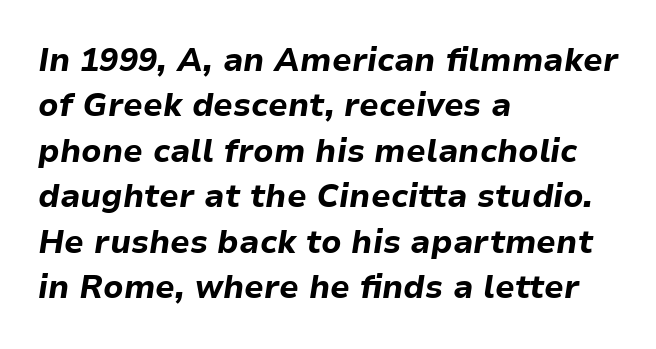
Q: Is the text bold? A: Yes.
Q: Is the text italic (slanted)? A: Yes, it leans right by about 9 degrees.
Q: Is the text underlined? A: No.
Q: How is the paragraph aligned? A: Left-aligned.
Q: Is the spacing between letters normal or unusually wide? A: Normal.
Q: Is the spacing between lines tight, normal or loose? A: Normal.
Q: Width (condensed, normal, or wide)? A: Normal.
Q: Stroke contrast? A: Low.
Q: x-height? A: Medium.
Q: Monospaced? A: No.
